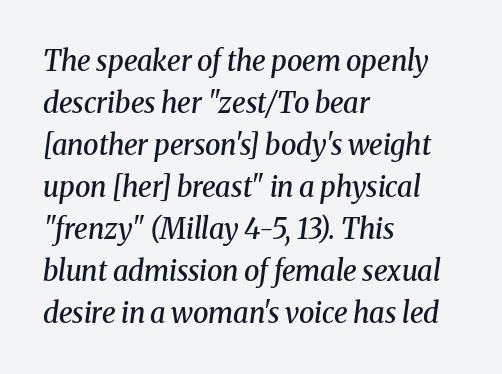
{"serif": "yes", "italic": "yes", "lean": "right", "slant_degrees": 8, "bold": "semi", "weight": "semibold", "width": "normal", "stroke_contrast": "medium", "x_height": "medium", "monospaced": "no", "underline": "no", "align": "left", "line_spacing": "normal", "line_spacing_ratio": 1.5, "letter_spacing": "normal", "letter_spacing_em": 0.0, "glyph_px": 28}
